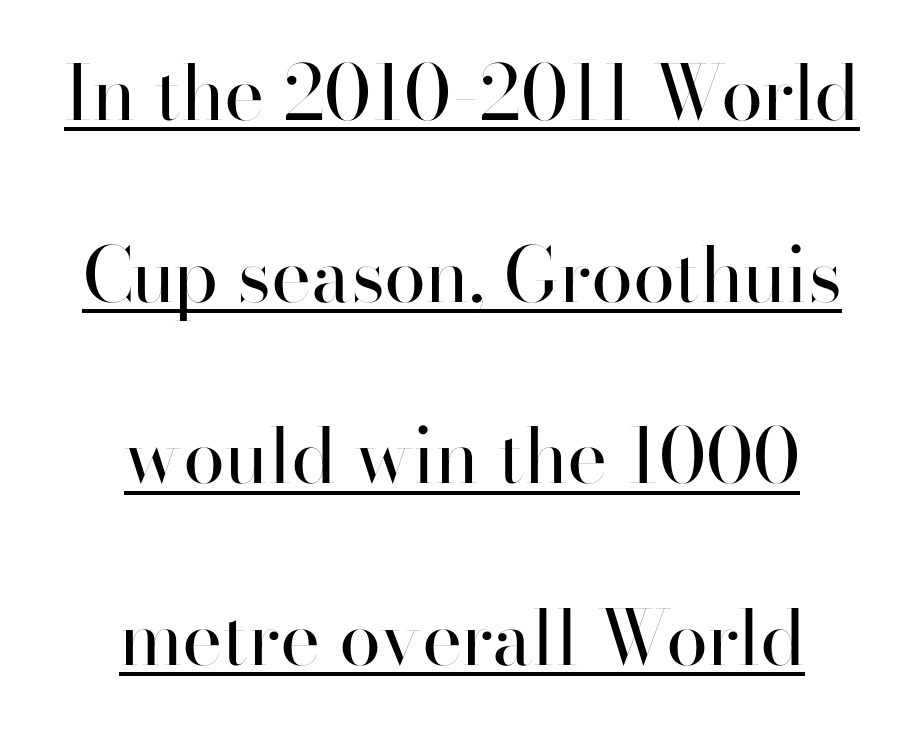
{"serif": "no", "italic": "no", "bold": "no", "weight": "regular", "width": "normal", "stroke_contrast": "high", "x_height": "small", "monospaced": "no", "underline": "yes", "align": "center", "line_spacing": "loose", "line_spacing_ratio": 2.39, "letter_spacing": "normal", "letter_spacing_em": 0.0, "glyph_px": 76}
